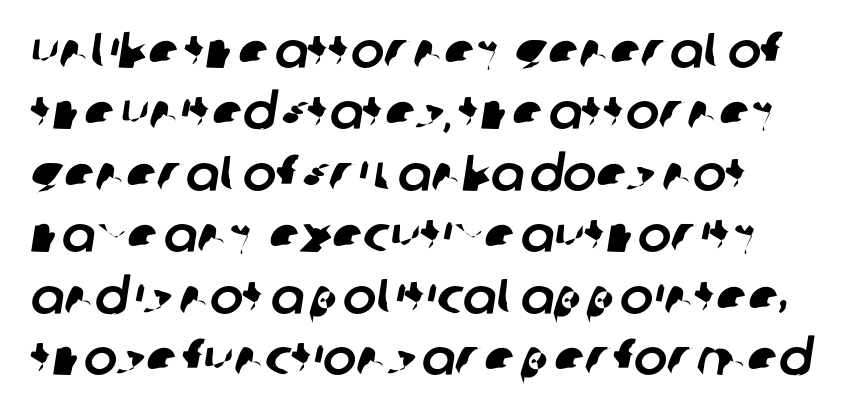
The image shows 50 px sans-serif type; set left-aligned, line spacing 1.23x, normal letter spacing, not underlined; low stroke contrast and a large x-height.
